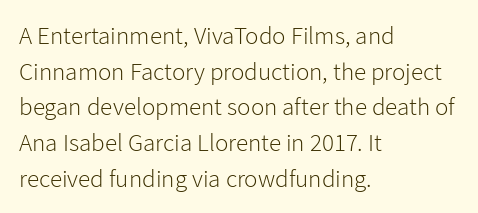
The image shows 25 px text type, upright; set left-aligned, normal line spacing (1.43x), normal letter spacing, not underlined.
